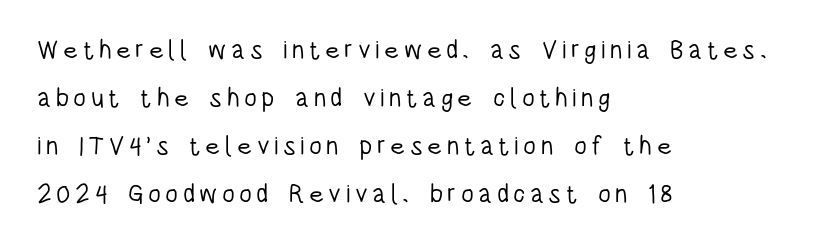
The image shows 26 px text type, upright; set left-aligned, line spacing 1.85x, not underlined.
